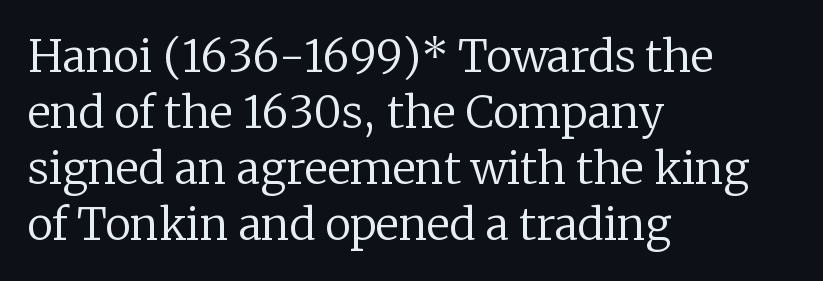
Q: Is the text bold? A: No.
Q: Is the text italic (slanted)? A: No, it is upright.
Q: Is the typeface a serif or a sans-serif typeface? A: Serif.
Q: Is the text underlined? A: No.
Q: How is the paragraph aligned? A: Left-aligned.
Q: Is the spacing between letters normal or unusually wide? A: Normal.
Q: Is the spacing between lines tight, normal or loose? A: Normal.
Q: Width (condensed, normal, or wide)? A: Normal.
Q: Stroke contrast? A: Low.
Q: x-height? A: Medium.
Q: Monospaced? A: No.
